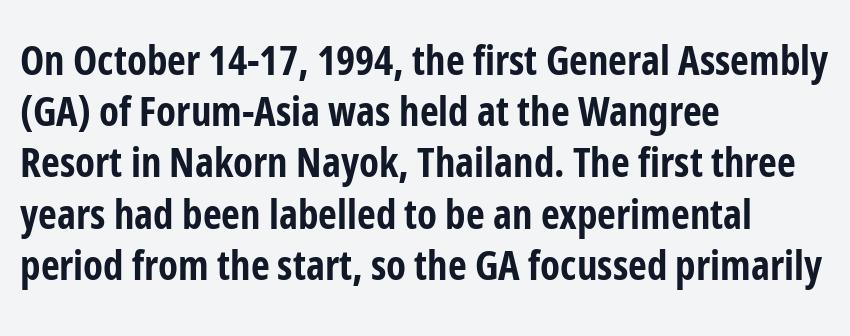
The image shows 41 px bold, condensed sans-serif type, upright; set left-aligned, normal line spacing (1.25x), normal letter spacing, not underlined; low stroke contrast and a medium x-height.
